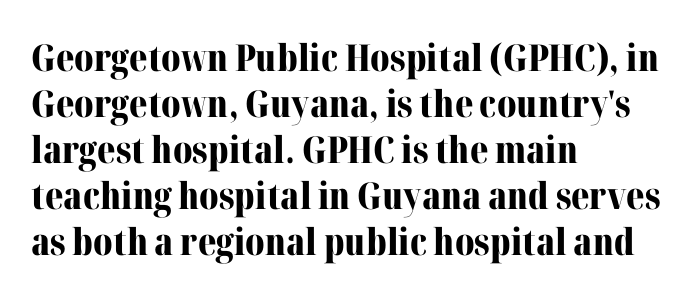
{"serif": "yes", "italic": "no", "bold": "yes", "weight": "bold", "width": "normal", "stroke_contrast": "medium", "x_height": "medium", "monospaced": "no", "underline": "no", "align": "left", "line_spacing_ratio": 1.24, "letter_spacing": "normal", "letter_spacing_em": 0.0, "glyph_px": 37}
